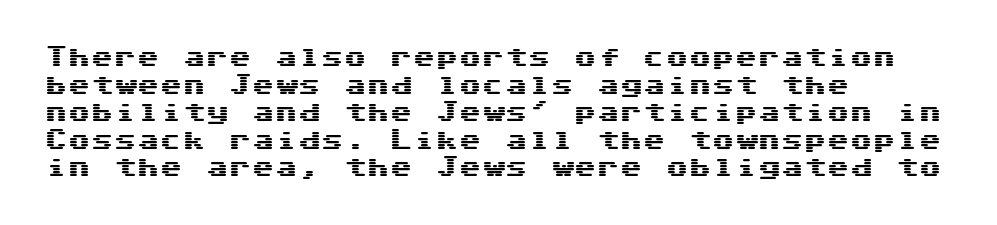
Q: Is the text italic (slanted)? A: No, it is upright.
Q: Is the text underlined? A: No.
Q: How is the paragraph aligned? A: Left-aligned.
Q: Is the spacing between letters normal or unusually wide? A: Normal.
